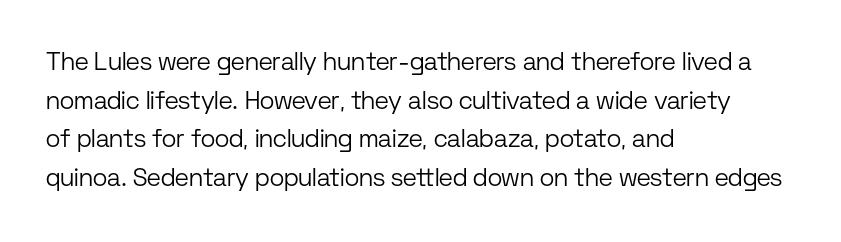
Q: Is the text bold? A: No.
Q: Is the text italic (slanted)? A: No, it is upright.
Q: Is the text underlined? A: No.
Q: How is the paragraph aligned? A: Left-aligned.
Q: Is the spacing between letters normal or unusually wide? A: Normal.
Q: Is the spacing between lines tight, normal or loose? A: Normal.
